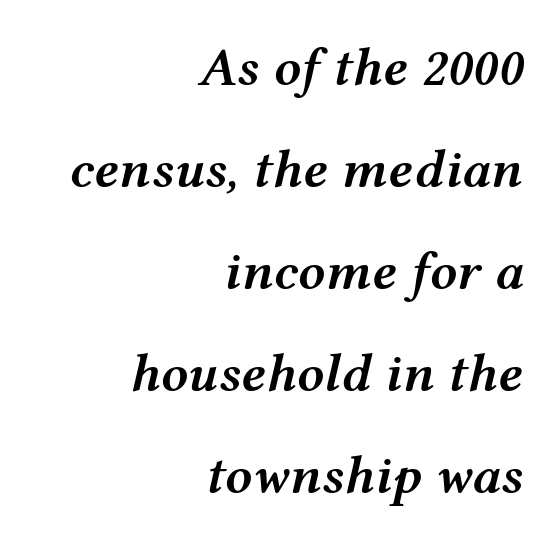
Q: Is the text bold? A: Semi-bold.
Q: Is the text italic (slanted)? A: Yes, it leans right by about 12 degrees.
Q: Is the text underlined? A: No.
Q: How is the paragraph aligned? A: Right-aligned.
Q: Is the spacing between letters normal or unusually wide? A: Normal.
Q: Width (condensed, normal, or wide)? A: Wide.
Q: Stroke contrast? A: Medium.
Q: x-height? A: Medium.
Q: Monospaced? A: No.
